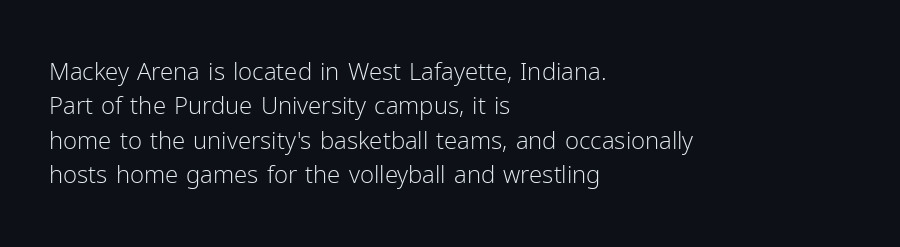
Q: Is the text bold? A: No.
Q: Is the text italic (slanted)? A: No, it is upright.
Q: Is the text underlined? A: No.
Q: How is the paragraph aligned? A: Left-aligned.
Q: Is the spacing between letters normal or unusually wide? A: Normal.
Q: Is the spacing between lines tight, normal or loose? A: Normal.
